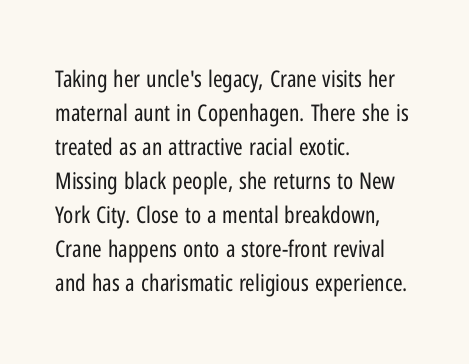
The image shows 23 px text type, upright; set left-aligned, normal line spacing (1.48x), normal letter spacing, not underlined.
